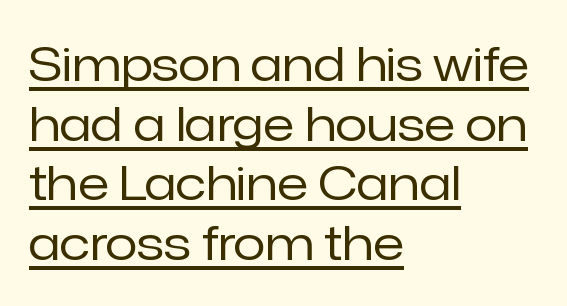
The image shows 47 px regular-weight sans-serif type, upright; set left-aligned, normal line spacing (1.27x), normal letter spacing, underlined; low stroke contrast and a medium x-height.
